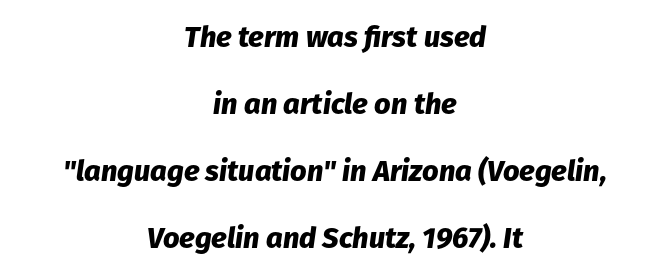
Style check: oblique. Compared with typical body copy, the letter spacing here is the same. Reading down the block, each line starts at a different indent, mirrored at its end. The words here are not underlined.
